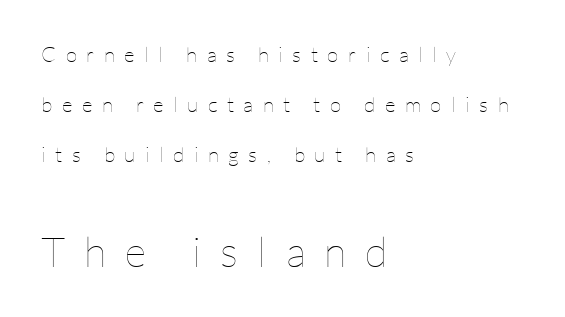
No italicization has been applied; the sample stays upright. Does extra space separate the letters? Yes, quite a lot of it. Stroke mass is kept to a normal reading level or below. You get the small type first, then a jump to larger type.
